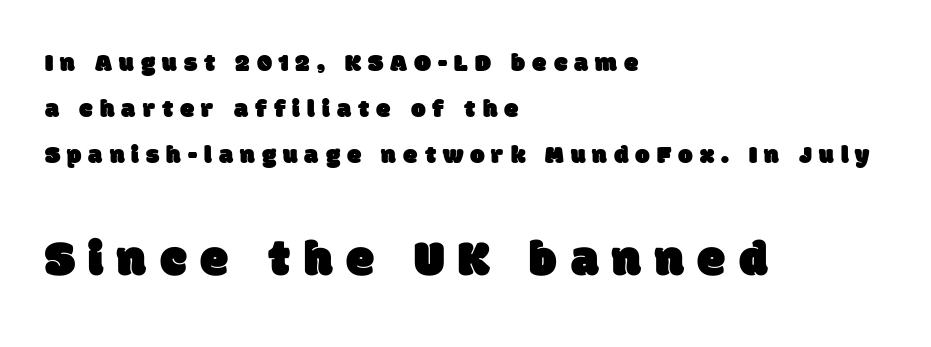
Varying glyph widths throughout — classic text-font behaviour. Underline: absent. You can tell from the bare stems that sans-serif type was used. All the whitespace from short lines collects on the right. In this sample the second text group is rendered at the bigger scale. What stands out about the letter spacing? Its width — letters are far apart.
